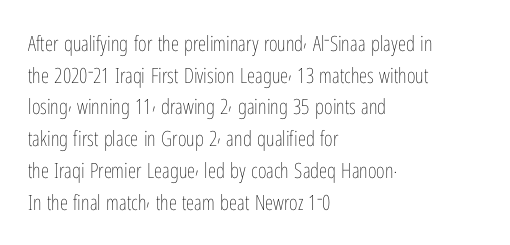
Q: Is the text bold? A: No.
Q: Is the text italic (slanted)? A: No, it is upright.
Q: Is the text underlined? A: No.
Q: How is the paragraph aligned? A: Left-aligned.
Q: Is the spacing between letters normal or unusually wide? A: Normal.
Q: Is the spacing between lines tight, normal or loose? A: Normal.
